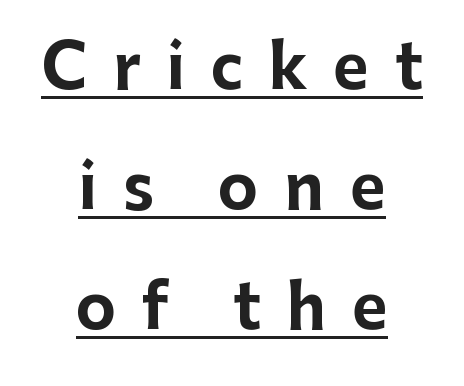
{"serif": "no", "italic": "no", "bold": "yes", "weight": "bold", "width": "normal", "stroke_contrast": "low", "x_height": "medium", "monospaced": "no", "underline": "yes", "align": "center", "line_spacing": "loose", "line_spacing_ratio": 1.97, "letter_spacing": "wide", "letter_spacing_em": 0.42, "glyph_px": 61}
